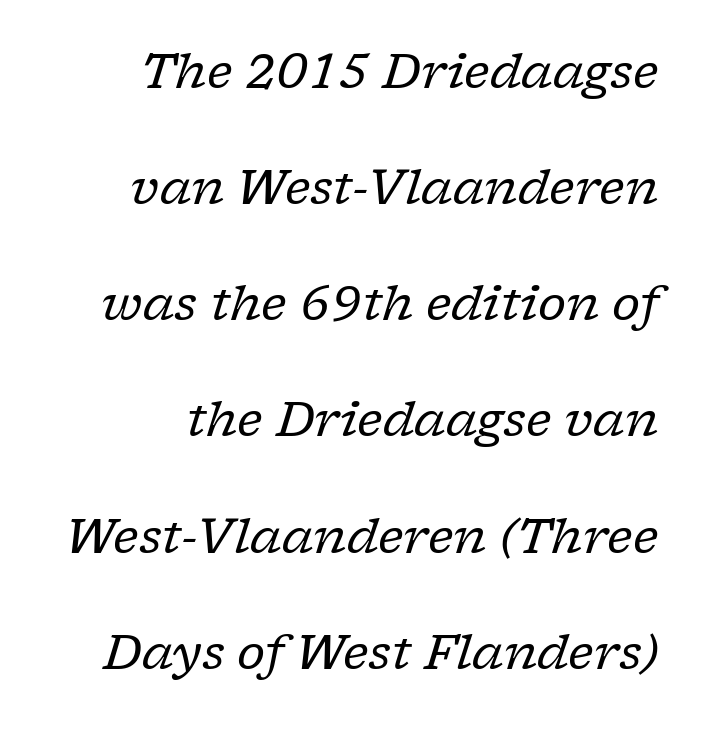
{"serif": "yes", "italic": "yes", "lean": "right", "slant_degrees": 17, "bold": "no", "weight": "regular", "width": "normal", "stroke_contrast": "low", "x_height": "medium", "monospaced": "no", "underline": "no", "line_spacing": "loose", "line_spacing_ratio": 2.42, "letter_spacing": "normal", "letter_spacing_em": 0.0, "glyph_px": 48}
